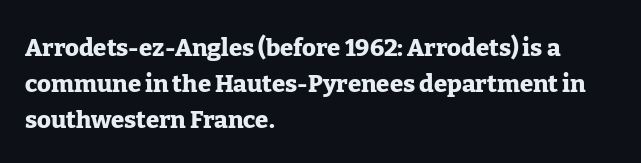
Q: Is the text bold? A: Yes.
Q: Is the text italic (slanted)? A: No, it is upright.
Q: Is the text underlined? A: No.
Q: How is the paragraph aligned? A: Left-aligned.
Q: Is the spacing between letters normal or unusually wide? A: Normal.
Q: Is the spacing between lines tight, normal or loose? A: Normal.
